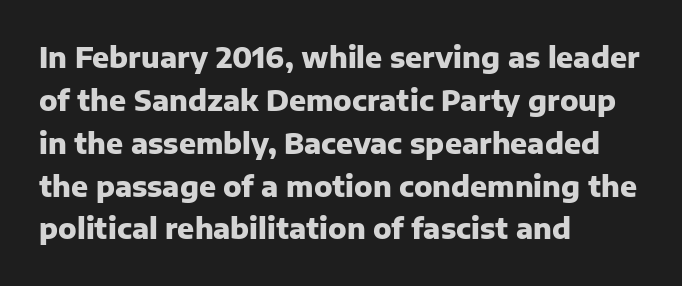
The image shows 28 px heavy sans-serif type, upright; set left-aligned, normal line spacing (1.53x), normal letter spacing, not underlined; low stroke contrast and a medium x-height.
